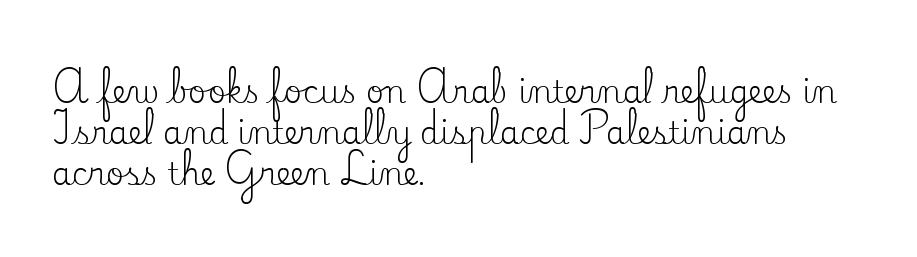
{"italic": "no", "bold": "no", "weight": "regular", "width": "normal", "stroke_contrast": "low", "x_height": "small", "monospaced": "no", "underline": "no", "align": "left", "line_spacing": "normal", "line_spacing_ratio": 1.33, "letter_spacing": "normal", "letter_spacing_em": 0.0, "glyph_px": 31}
